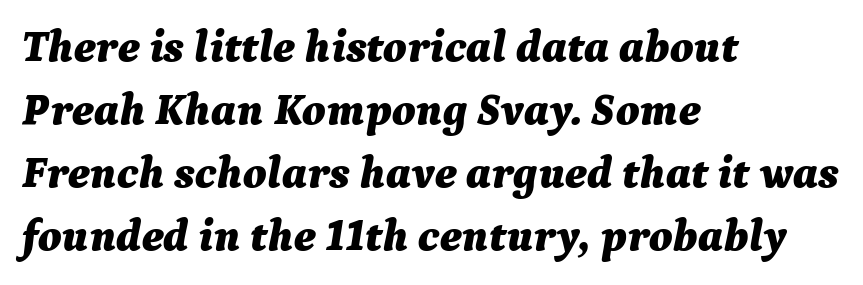
The image shows 45 px bold type, italic (leaning right); set left-aligned, normal line spacing (1.4x), normal letter spacing, not underlined; medium stroke contrast and a medium x-height.
